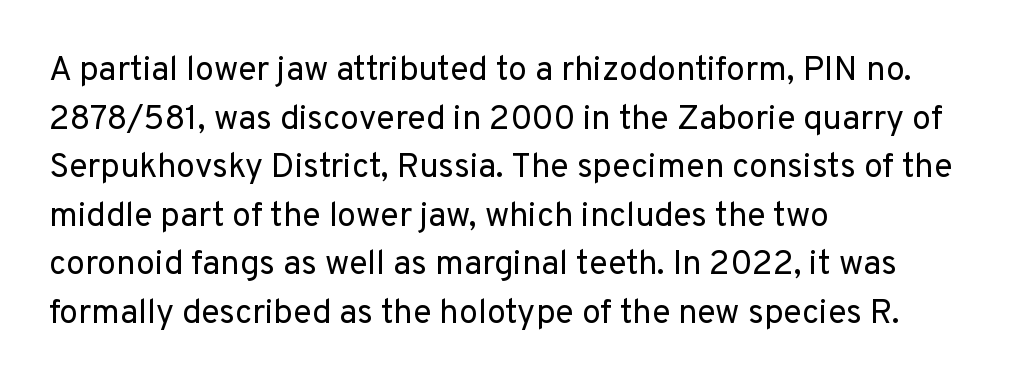
The image shows 34 px regular-weight sans-serif type, upright; set left-aligned, normal line spacing (1.43x), normal letter spacing, not underlined; low stroke contrast and a medium x-height.
